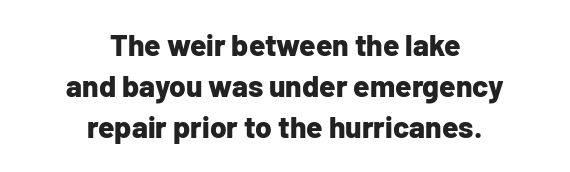
{"serif": "no", "italic": "no", "bold": "yes", "weight": "bold", "width": "normal", "stroke_contrast": "low", "x_height": "medium", "monospaced": "no", "underline": "no", "align": "center", "line_spacing": "normal", "line_spacing_ratio": 1.37, "letter_spacing": "normal", "letter_spacing_em": 0.0, "glyph_px": 30}
